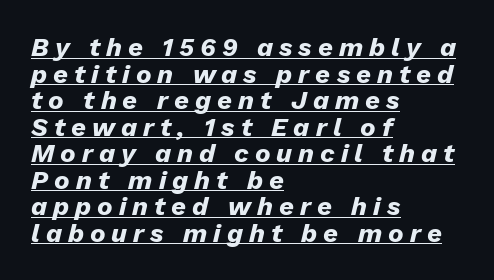
Q: Is the text bold? A: Yes.
Q: Is the text italic (slanted)? A: Yes, it leans right by about 13 degrees.
Q: Is the text underlined? A: Yes.
Q: How is the paragraph aligned? A: Left-aligned.
Q: Is the spacing between letters normal or unusually wide? A: Unusually wide.
Q: Is the spacing between lines tight, normal or loose? A: Tight.
